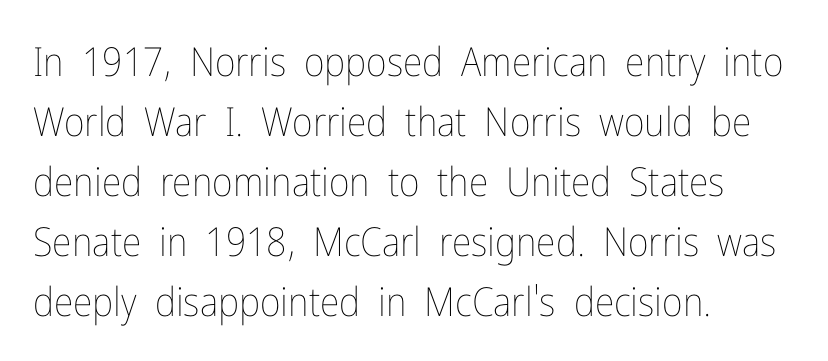
Q: Is the text bold? A: No.
Q: Is the text italic (slanted)? A: No, it is upright.
Q: Is the text underlined? A: No.
Q: How is the paragraph aligned? A: Left-aligned.
Q: Is the spacing between letters normal or unusually wide? A: Normal.
Q: Is the spacing between lines tight, normal or loose? A: Normal.
Q: Width (condensed, normal, or wide)? A: Condensed.
Q: Stroke contrast? A: Low.
Q: x-height? A: Medium.
Q: Monospaced? A: No.
